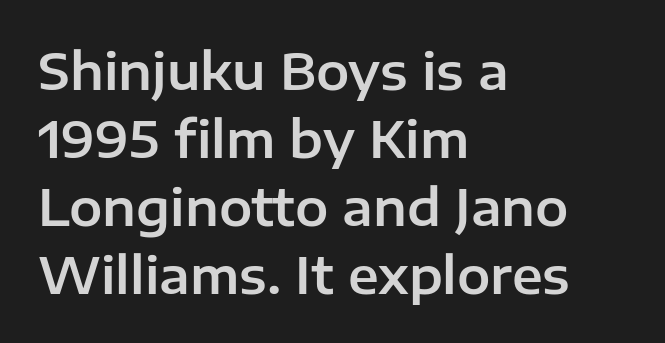
Q: Is the text italic (slanted)? A: No, it is upright.
Q: Is the typeface a serif or a sans-serif typeface? A: Sans-serif.
Q: Is the text underlined? A: No.
Q: How is the paragraph aligned? A: Left-aligned.
Q: Is the spacing between letters normal or unusually wide? A: Normal.
Q: Is the spacing between lines tight, normal or loose? A: Normal.
Q: Width (condensed, normal, or wide)? A: Normal.
Q: Stroke contrast? A: Low.
Q: x-height? A: Medium.
Q: Monospaced? A: No.
